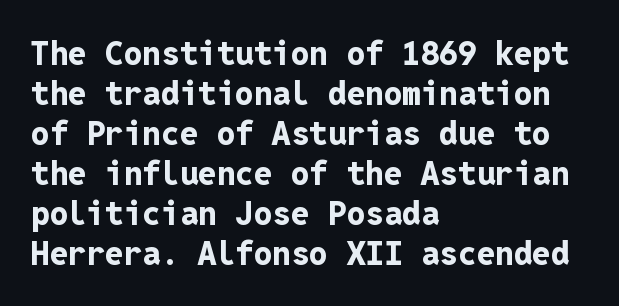
The zone under the glyphs is completely vacant. The rendering uses typewriter-style spacing with identical character cells. Line starts are locked; line ends wander. This is roman type, the default non-slanted kind.
